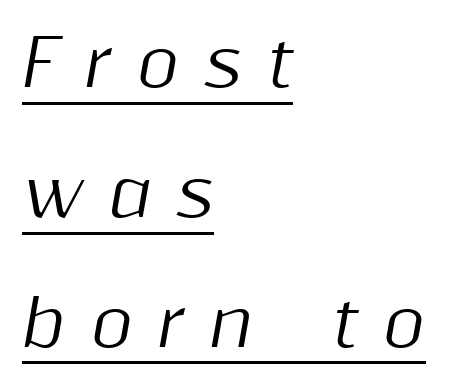
This rendering features underlined lettering. You could not count columns in this text — the font is proportionally spaced. The lines are spread far apart with generous leading. The letters are spread apart with noticeably loose tracking.
